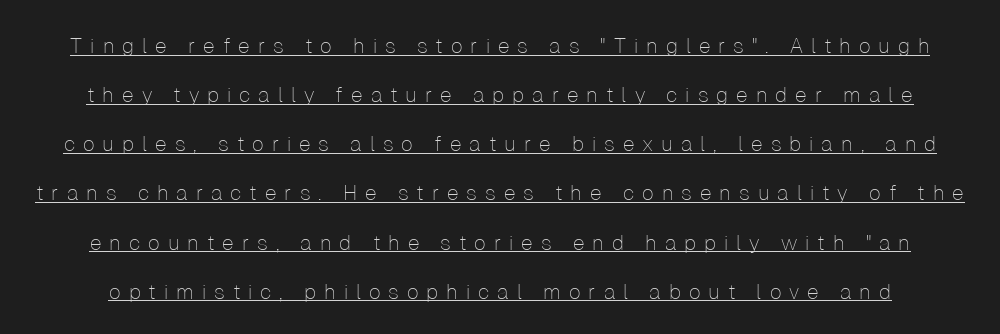
Q: Is the text bold? A: No.
Q: Is the text italic (slanted)? A: No, it is upright.
Q: Is the text underlined? A: Yes.
Q: Is the spacing between letters normal or unusually wide? A: Unusually wide.
Q: Is the spacing between lines tight, normal or loose? A: Loose.
